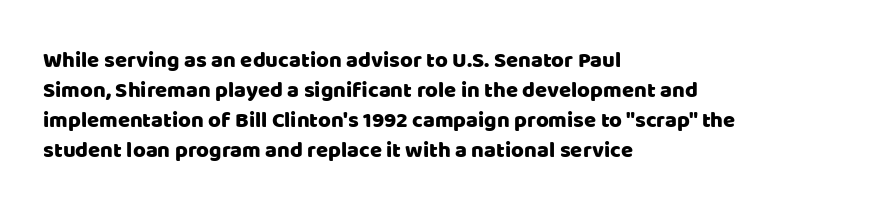
Q: Is the text italic (slanted)? A: No, it is upright.
Q: Is the text underlined? A: No.
Q: How is the paragraph aligned? A: Left-aligned.
Q: Is the spacing between letters normal or unusually wide? A: Normal.
Q: Is the spacing between lines tight, normal or loose? A: Normal.
